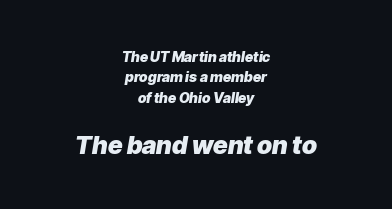
The image shows 25 px bold type, italic (leaning right); set centered, normal line spacing (1.45x), normal letter spacing, not underlined; the second (bottom) block is 1.79x larger.
